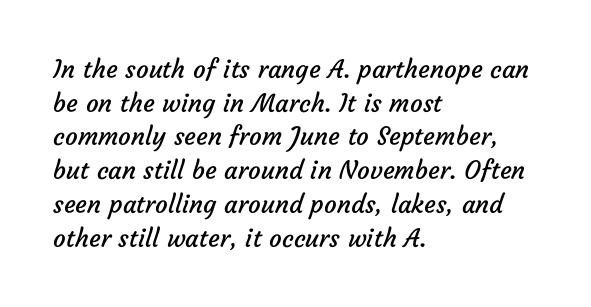
Q: Is the text bold? A: No.
Q: Is the text underlined? A: No.
Q: How is the paragraph aligned? A: Left-aligned.
Q: Is the spacing between letters normal or unusually wide? A: Normal.
Q: Is the spacing between lines tight, normal or loose? A: Normal.
